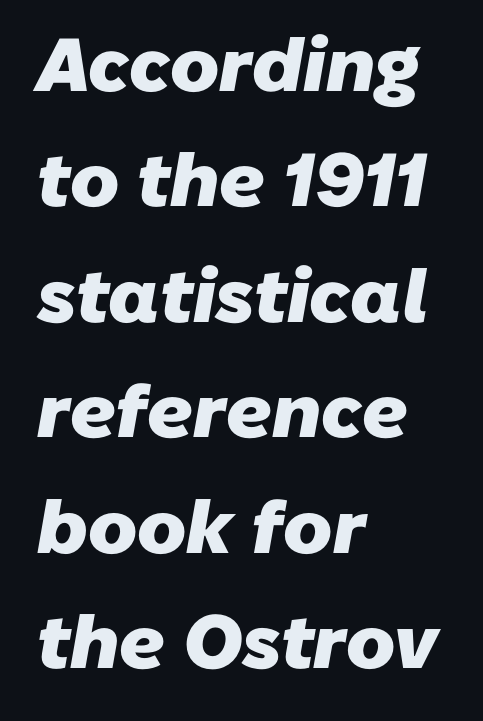
Pretty heavy lettering here — definitely bold. Look at the bottom of the vertical strokes: they stop flat, with no serifs. The letterforms sit shoulder to shoulder at normal distance. The lines sit at an ordinary, default distance from one another.
